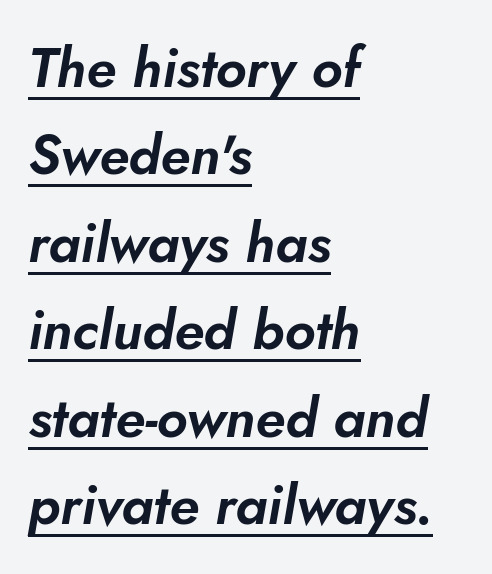
Q: Is the text italic (slanted)? A: Yes, it leans right by about 10 degrees.
Q: Is the text underlined? A: Yes.
Q: How is the paragraph aligned? A: Left-aligned.
Q: Is the spacing between letters normal or unusually wide? A: Normal.
Q: Is the spacing between lines tight, normal or loose? A: Normal.
Q: Width (condensed, normal, or wide)? A: Normal.
Q: Stroke contrast? A: Low.
Q: x-height? A: Small.
Q: Monospaced? A: No.
